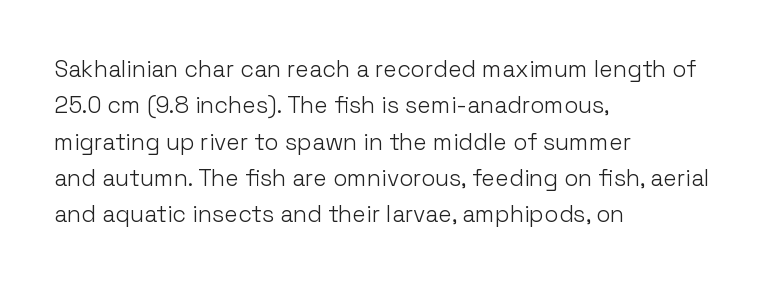
{"italic": "no", "bold": "no", "underline": "no", "align": "left", "line_spacing": "normal", "line_spacing_ratio": 1.58, "letter_spacing": "normal", "letter_spacing_em": 0.0, "glyph_px": 23}
